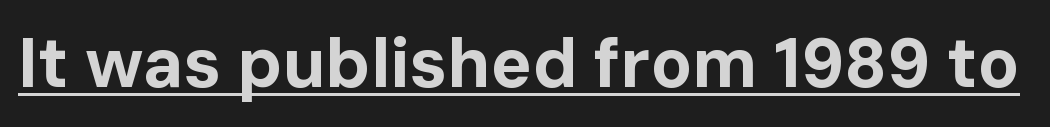
Q: Is the text bold? A: Yes.
Q: Is the text italic (slanted)? A: No, it is upright.
Q: Is the typeface a serif or a sans-serif typeface? A: Sans-serif.
Q: Is the text underlined? A: Yes.
Q: Is the spacing between letters normal or unusually wide? A: Normal.
Q: Width (condensed, normal, or wide)? A: Normal.
Q: Stroke contrast? A: Low.
Q: x-height? A: Medium.
Q: Monospaced? A: No.
